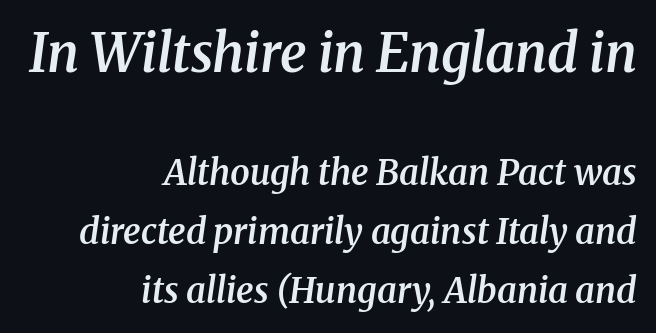
{"serif": "yes", "italic": "yes", "lean": "right", "slant_degrees": 8, "bold": "semi", "weight": "semibold", "width": "normal", "stroke_contrast": "medium", "x_height": "medium", "monospaced": "no", "underline": "no", "align": "right", "line_spacing": "normal", "line_spacing_ratio": 1.68, "letter_spacing": "normal", "letter_spacing_em": 0.0, "larger_block": "first", "size_ratio": 1.51, "glyph_px": 53}
